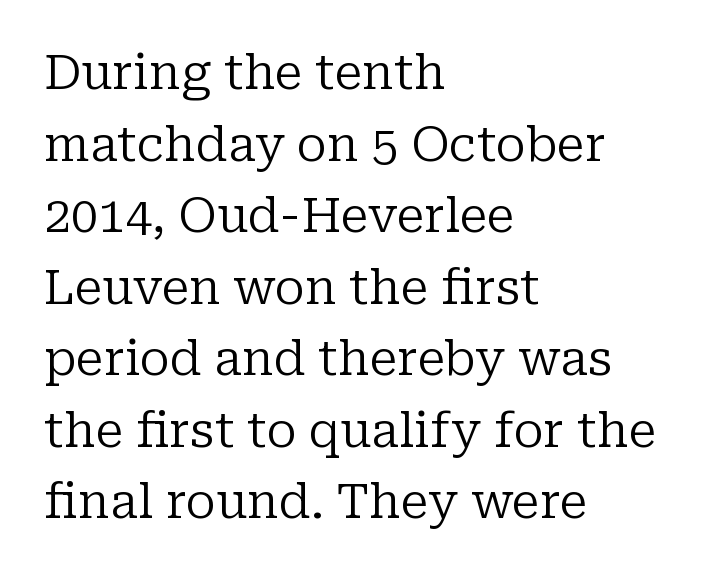
{"serif": "yes", "italic": "no", "bold": "no", "weight": "regular", "width": "normal", "stroke_contrast": "low", "x_height": "medium", "monospaced": "no", "underline": "no", "align": "left", "line_spacing": "normal", "line_spacing_ratio": 1.49, "letter_spacing": "normal", "letter_spacing_em": 0.0, "glyph_px": 48}
